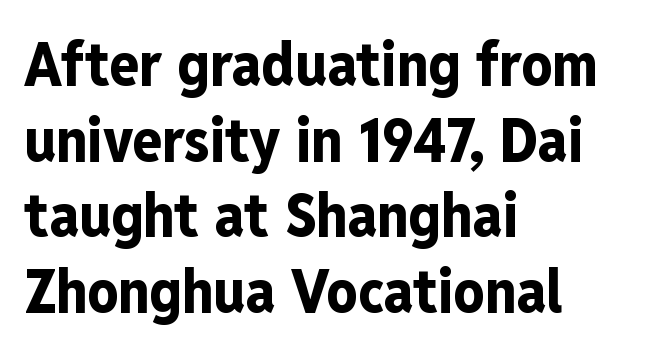
Q: Is the text bold? A: Yes.
Q: Is the text italic (slanted)? A: No, it is upright.
Q: Is the typeface a serif or a sans-serif typeface? A: Sans-serif.
Q: Is the text underlined? A: No.
Q: How is the paragraph aligned? A: Left-aligned.
Q: Is the spacing between letters normal or unusually wide? A: Normal.
Q: Width (condensed, normal, or wide)? A: Condensed.
Q: Stroke contrast? A: Low.
Q: x-height? A: Medium.
Q: Monospaced? A: No.
